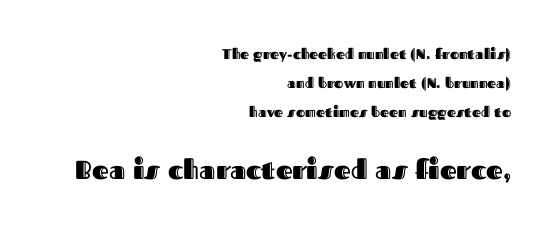
The image shows 26 px text type, upright; set right-aligned, loose line spacing (2.08x), normal letter spacing, not underlined; the second (bottom) block is 1.86x larger.
